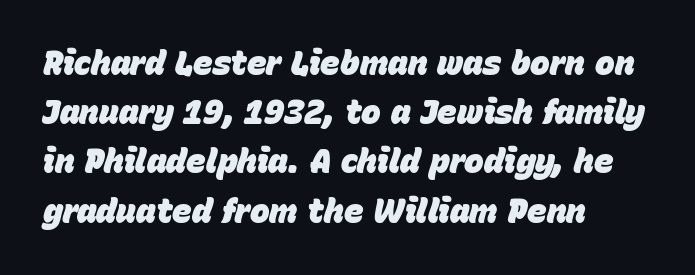
The block of text has a typical density, with ordinary space between rows. Default kerning and tracking; the words read as compact shapes. The font is running at its bold setting. All the whitespace from short lines collects on the right. The string is rendered with underlining switched off.
